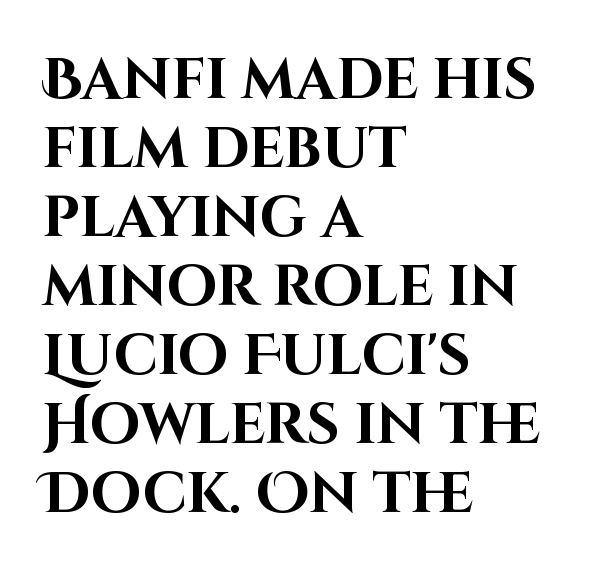
A classic flush-left, rag-right setting is used for this passage. Serif or sans? Sans — the stroke terminals are bare. If you drew a line through each stem, it would be perfectly vertical. Honestly, there is no underline to notice here at all. Emphasis by weight is at full strength: bold. Default kerning and tracking; the words read as compact shapes.
